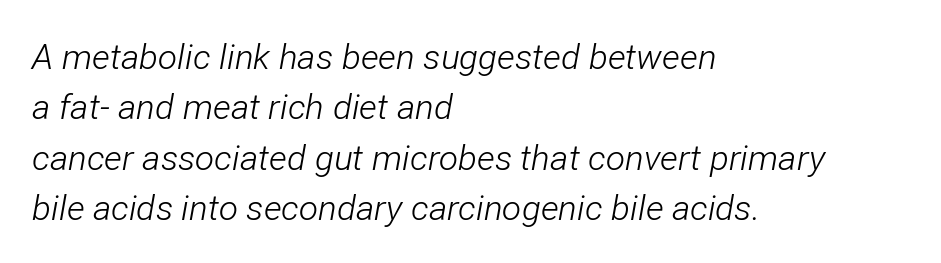
Is the stroke heavy? The answer is a plain regular-or-lighter. The typesetter chose a ragged-right arrangement here. The words here are not underlined. A typesetter would call this proportional, since set widths differ per character. This is oblique type, the kind used for emphasis or titles.
